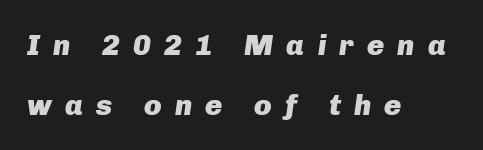
{"italic": "yes", "lean": "right", "slant_degrees": 8, "bold": "yes", "weight": "heavy", "width": "normal", "stroke_contrast": "low", "x_height": "medium", "monospaced": "no", "underline": "no", "align": "left", "line_spacing": "loose", "line_spacing_ratio": 2.06, "letter_spacing": "wide", "letter_spacing_em": 0.45, "glyph_px": 29}
